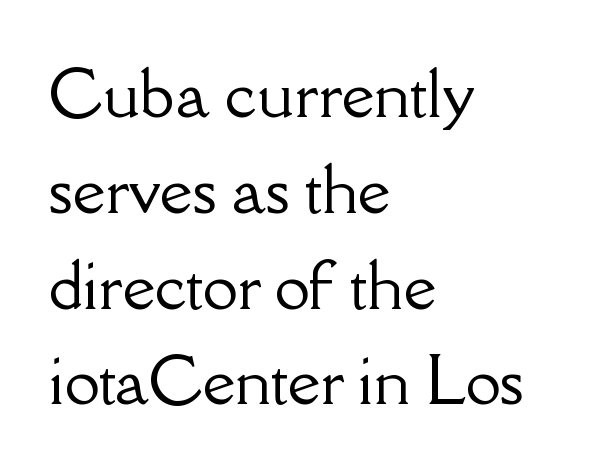
The image shows 63 px serif type, upright; set left-aligned, normal line spacing (1.52x), normal letter spacing, not underlined; low stroke contrast and a small x-height.
